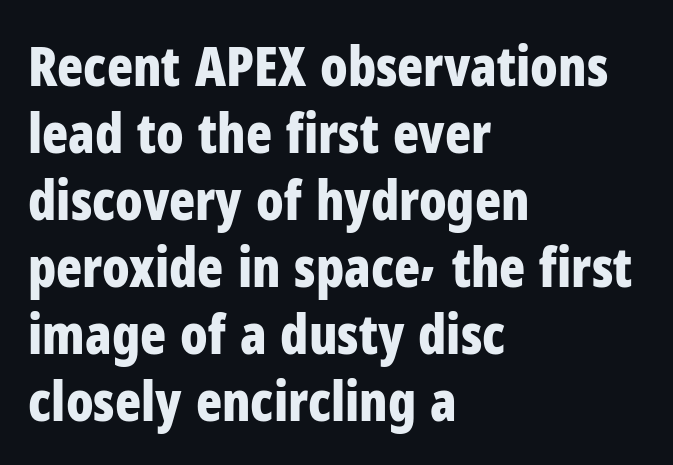
Q: Is the text bold? A: Yes.
Q: Is the text italic (slanted)? A: No, it is upright.
Q: Is the typeface a serif or a sans-serif typeface? A: Sans-serif.
Q: Is the text underlined? A: No.
Q: How is the paragraph aligned? A: Left-aligned.
Q: Is the spacing between letters normal or unusually wide? A: Normal.
Q: Width (condensed, normal, or wide)? A: Condensed.
Q: Stroke contrast? A: Low.
Q: x-height? A: Medium.
Q: Monospaced? A: No.
